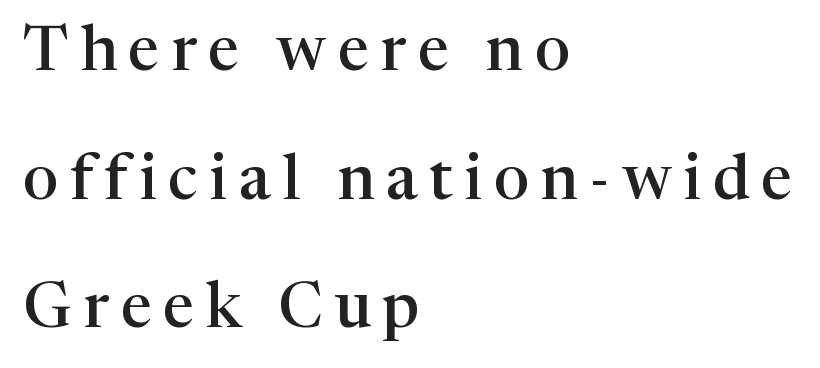
Stroke thickness is moderately raised; the sample reads as semibold. Posture: straight, roman, zero tilt. Plain, unruled lines of type. This sample has the flowing, uneven cadence of proportional lettering. What kind of face is this? One with serifs.
